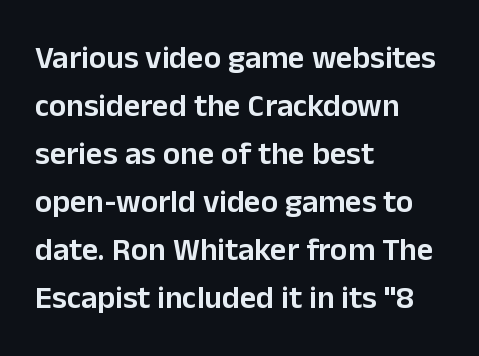
Q: Is the text bold? A: Semi-bold.
Q: Is the text italic (slanted)? A: No, it is upright.
Q: Is the typeface a serif or a sans-serif typeface? A: Sans-serif.
Q: Is the text underlined? A: No.
Q: How is the paragraph aligned? A: Left-aligned.
Q: Is the spacing between letters normal or unusually wide? A: Normal.
Q: Is the spacing between lines tight, normal or loose? A: Normal.
Q: Width (condensed, normal, or wide)? A: Normal.
Q: Stroke contrast? A: Low.
Q: x-height? A: Medium.
Q: Monospaced? A: No.
